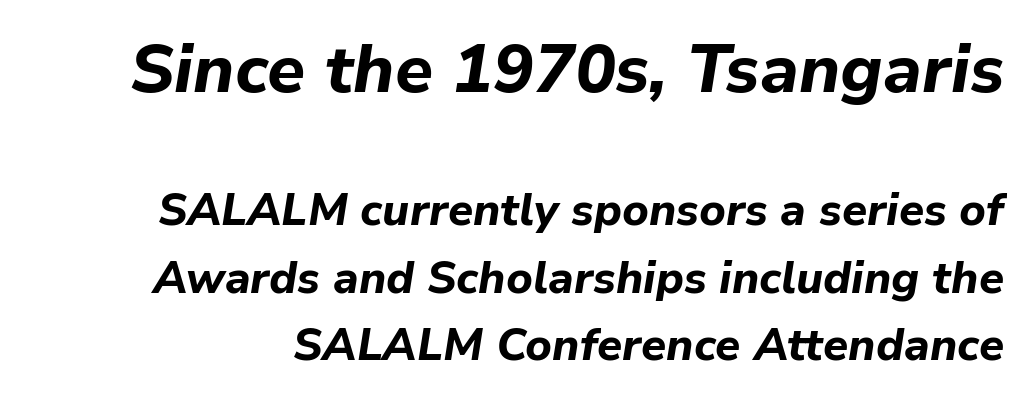
Q: Is the text bold? A: Yes.
Q: Is the text italic (slanted)? A: Yes, it leans right by about 9 degrees.
Q: Is the text underlined? A: No.
Q: Is the spacing between letters normal or unusually wide? A: Normal.
Q: Is the spacing between lines tight, normal or loose? A: Normal.
Q: Which block of text is set in a larger size, the first (top) or the second (bottom)? A: The first (top) one.
Q: Width (condensed, normal, or wide)? A: Normal.
Q: Stroke contrast? A: Low.
Q: x-height? A: Medium.
Q: Monospaced? A: No.
